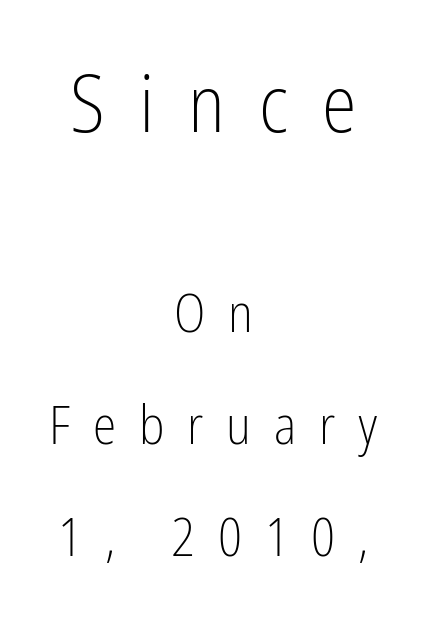
The image shows 79 px light, condensed sans-serif type, upright; set centered, loose line spacing (2.12x), unusually wide letter spacing (+0.43 em), not underlined; the first (top) block is 1.49x larger; low stroke contrast and a medium x-height.
